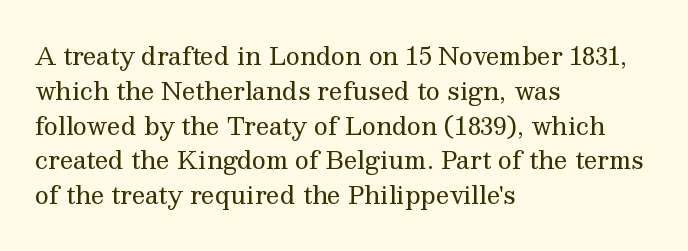
The image shows 24 px text type, upright; set left-aligned, normal line spacing (1.45x), normal letter spacing, not underlined.
